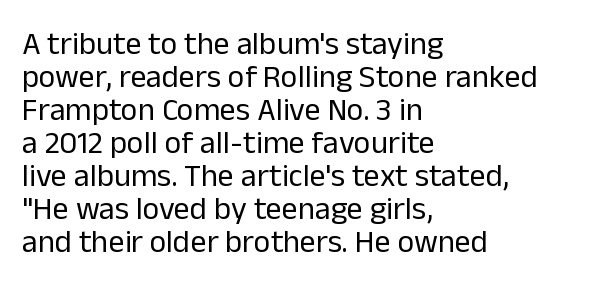
These glyphs show unthickened strokes, regular width or finer. Observe the ordinary spacing: letters are neighbours, not strangers. Vertical strokes here are truly vertical. This sample uses a sans-serif face.
